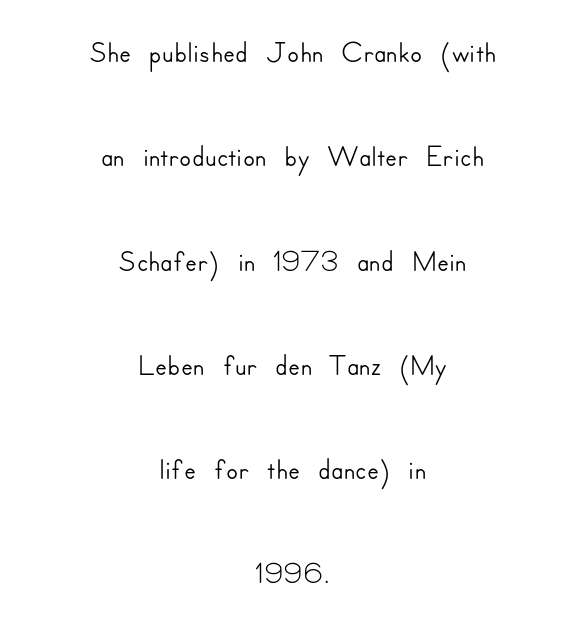
Q: Is the text italic (slanted)? A: No, it is upright.
Q: Is the typeface a serif or a sans-serif typeface? A: Sans-serif.
Q: Is the text underlined? A: No.
Q: How is the paragraph aligned? A: Centered.
Q: Is the spacing between letters normal or unusually wide? A: Normal.
Q: Is the spacing between lines tight, normal or loose? A: Loose.
Q: Width (condensed, normal, or wide)? A: Normal.
Q: Stroke contrast? A: Low.
Q: x-height? A: Small.
Q: Monospaced? A: No.
